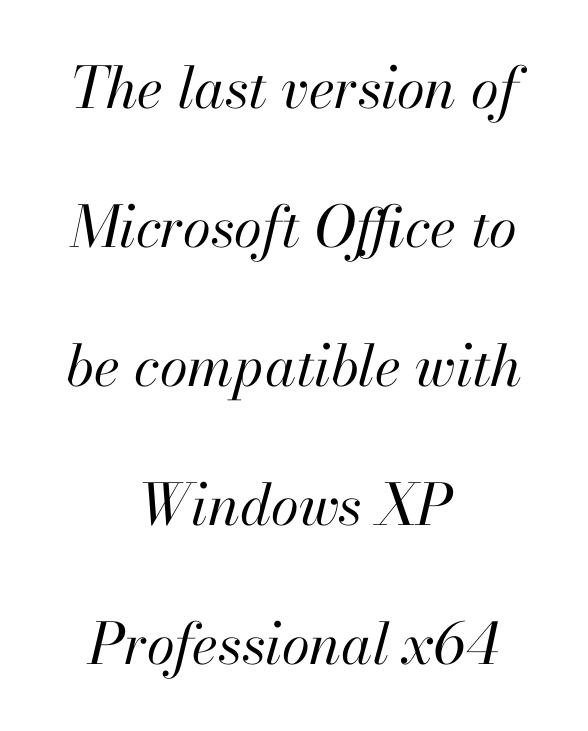
Character widths vary here, with narrow letters taking less room than wide ones. The passage is arranged like a title page — every line centered. Descenders are the only things crossing below the line. These lines were composed using italics. Is there much room between lines? Yes — plenty of vertical air separates them.
